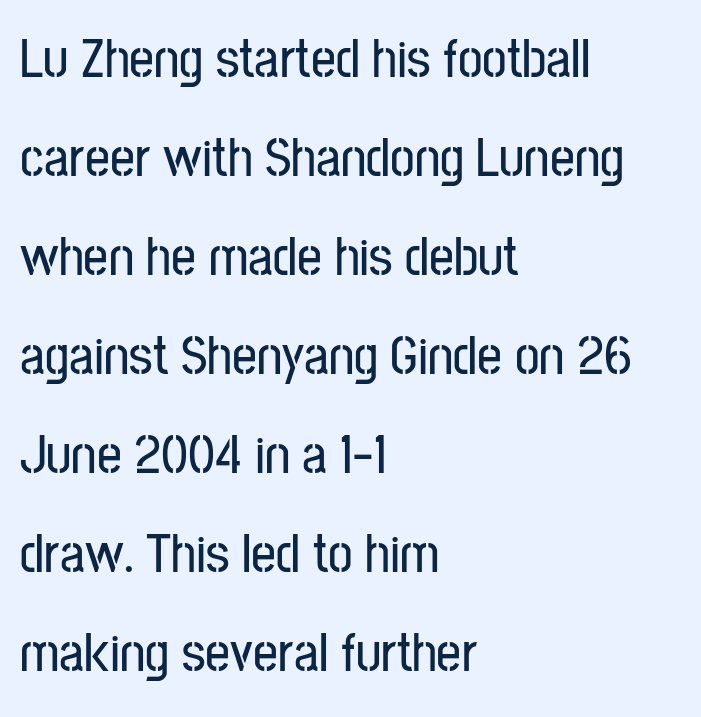
The image shows 55 px condensed sans-serif type, upright; set left-aligned, line spacing 1.8x, normal letter spacing, not underlined; low stroke contrast and a medium x-height.
